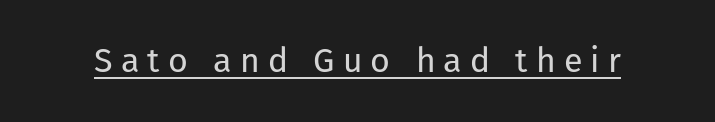
{"serif": "no", "italic": "no", "bold": "no", "weight": "regular", "width": "normal", "stroke_contrast": "low", "x_height": "medium", "monospaced": "no", "underline": "yes", "letter_spacing": "wide", "letter_spacing_em": 0.24, "glyph_px": 34}
